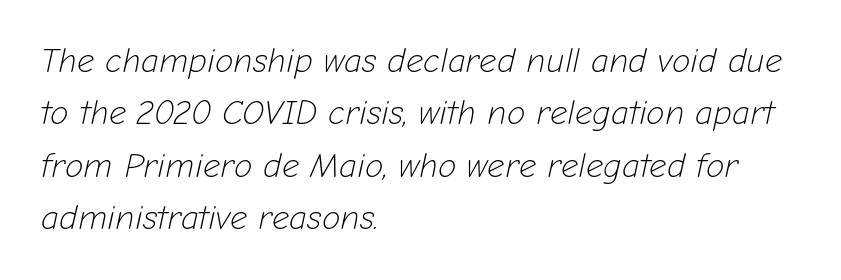
{"italic": "yes", "lean": "right", "slant_degrees": 12, "bold": "no", "weight": "light", "width": "normal", "stroke_contrast": "low", "x_height": "medium", "monospaced": "no", "underline": "no", "align": "left", "line_spacing": "normal", "line_spacing_ratio": 1.54, "letter_spacing": "normal", "letter_spacing_em": 0.0, "glyph_px": 34}
